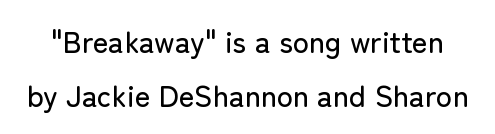
Q: Is the text italic (slanted)? A: No, it is upright.
Q: Is the typeface a serif or a sans-serif typeface? A: Sans-serif.
Q: Is the text underlined? A: No.
Q: Is the spacing between letters normal or unusually wide? A: Normal.
Q: Width (condensed, normal, or wide)? A: Normal.
Q: Stroke contrast? A: Low.
Q: x-height? A: Medium.
Q: Monospaced? A: No.
